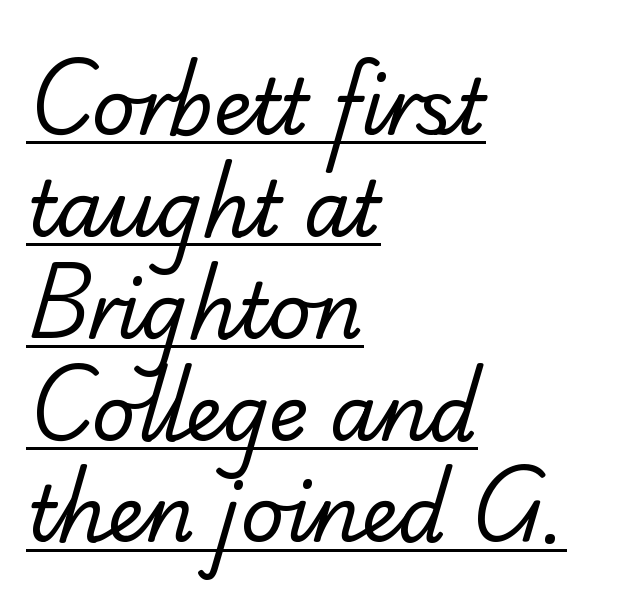
Q: Is the text bold? A: No.
Q: Is the typeface a serif or a sans-serif typeface? A: Serif.
Q: Is the text underlined? A: Yes.
Q: How is the paragraph aligned? A: Left-aligned.
Q: Is the spacing between letters normal or unusually wide? A: Normal.
Q: Is the spacing between lines tight, normal or loose? A: Normal.
Q: Width (condensed, normal, or wide)? A: Normal.
Q: Stroke contrast? A: Low.
Q: x-height? A: Small.
Q: Monospaced? A: No.
